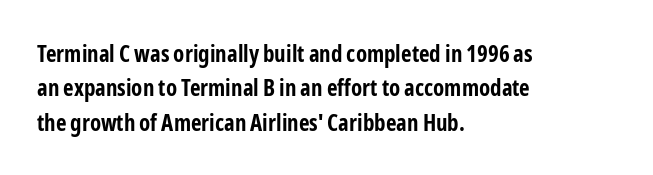
{"italic": "no", "bold": "yes", "underline": "no", "align": "left", "line_spacing": "normal", "line_spacing_ratio": 1.49, "letter_spacing": "normal", "letter_spacing_em": 0.0, "glyph_px": 23}
